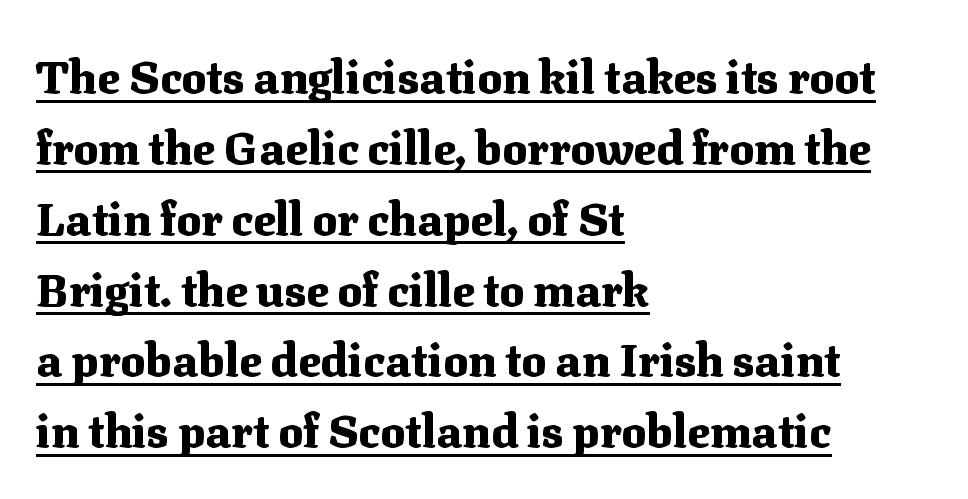
Q: Is the text bold? A: Yes.
Q: Is the text italic (slanted)? A: No, it is upright.
Q: Is the typeface a serif or a sans-serif typeface? A: Serif.
Q: Is the text underlined? A: Yes.
Q: How is the paragraph aligned? A: Left-aligned.
Q: Is the spacing between letters normal or unusually wide? A: Normal.
Q: Is the spacing between lines tight, normal or loose? A: Normal.
Q: Width (condensed, normal, or wide)? A: Normal.
Q: Stroke contrast? A: Medium.
Q: x-height? A: Medium.
Q: Monospaced? A: No.
